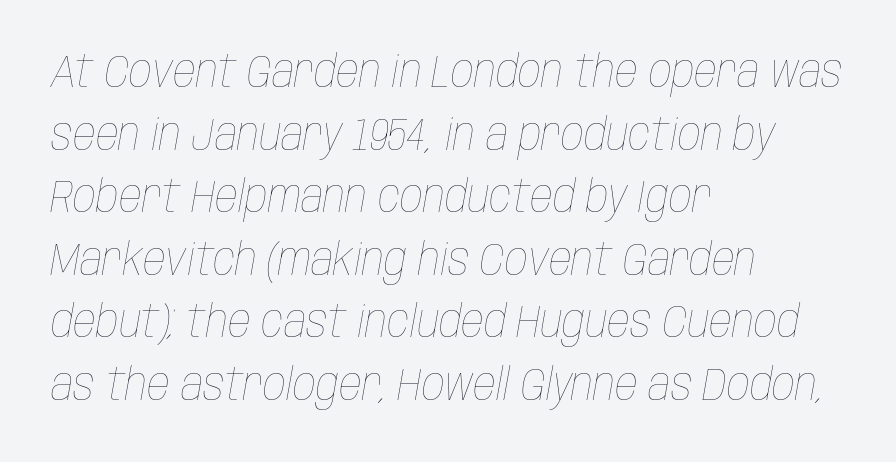
Q: Is the text bold? A: No.
Q: Is the text italic (slanted)? A: Yes, it leans right by about 10 degrees.
Q: Is the text underlined? A: No.
Q: How is the paragraph aligned? A: Left-aligned.
Q: Is the spacing between letters normal or unusually wide? A: Normal.
Q: Is the spacing between lines tight, normal or loose? A: Normal.
Q: Width (condensed, normal, or wide)? A: Condensed.
Q: Stroke contrast? A: Low.
Q: x-height? A: Large.
Q: Monospaced? A: No.
